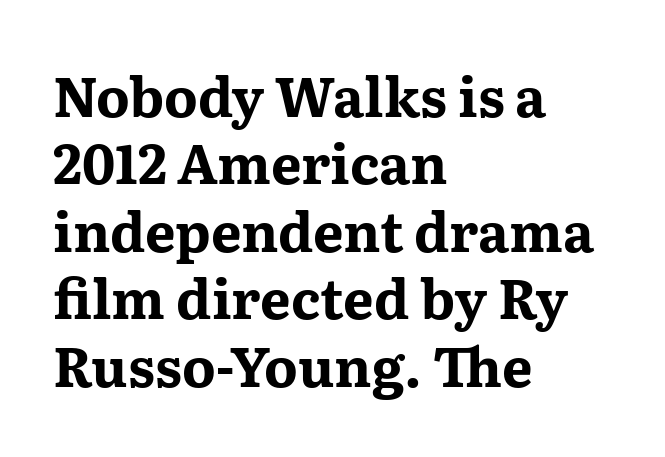
The image shows 54 px bold, wide serif type, upright; set left-aligned, normal line spacing (1.25x), normal letter spacing, not underlined; medium stroke contrast and a medium x-height.
